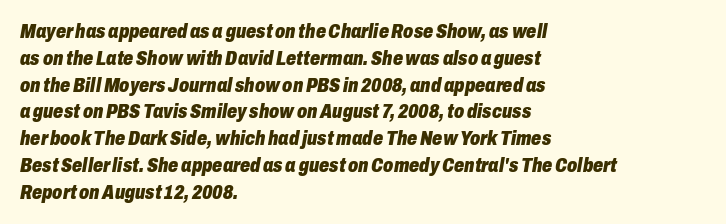
Q: Is the text bold? A: Yes.
Q: Is the text italic (slanted)? A: Yes, it leans right by about 10 degrees.
Q: Is the text underlined? A: No.
Q: How is the paragraph aligned? A: Left-aligned.
Q: Is the spacing between letters normal or unusually wide? A: Normal.
Q: Is the spacing between lines tight, normal or loose? A: Normal.
